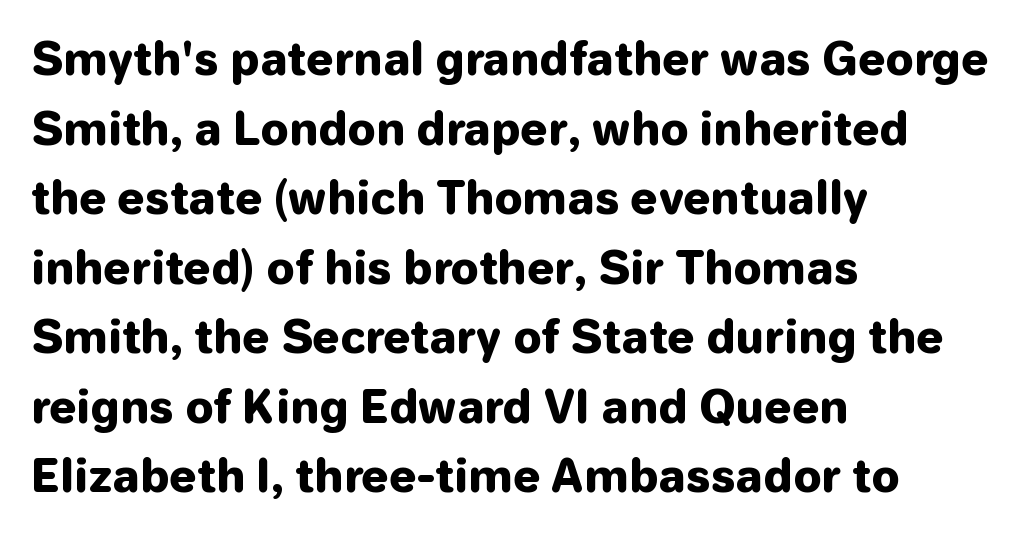
Q: Is the text bold? A: Yes.
Q: Is the text italic (slanted)? A: No, it is upright.
Q: Is the typeface a serif or a sans-serif typeface? A: Sans-serif.
Q: Is the text underlined? A: No.
Q: How is the paragraph aligned? A: Left-aligned.
Q: Is the spacing between letters normal or unusually wide? A: Normal.
Q: Is the spacing between lines tight, normal or loose? A: Normal.
Q: Width (condensed, normal, or wide)? A: Normal.
Q: Stroke contrast? A: Low.
Q: x-height? A: Medium.
Q: Monospaced? A: No.
